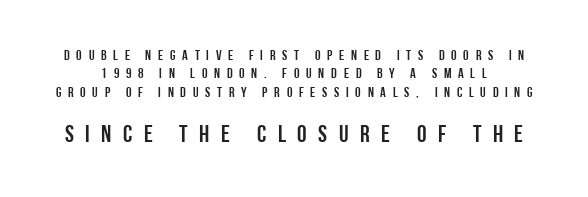
Q: Is the text italic (slanted)? A: No, it is upright.
Q: Is the text underlined? A: No.
Q: Is the spacing between letters normal or unusually wide? A: Unusually wide.
Q: Is the spacing between lines tight, normal or loose? A: Normal.
Q: Which block of text is set in a larger size, the first (top) or the second (bottom)? A: The second (bottom) one.
